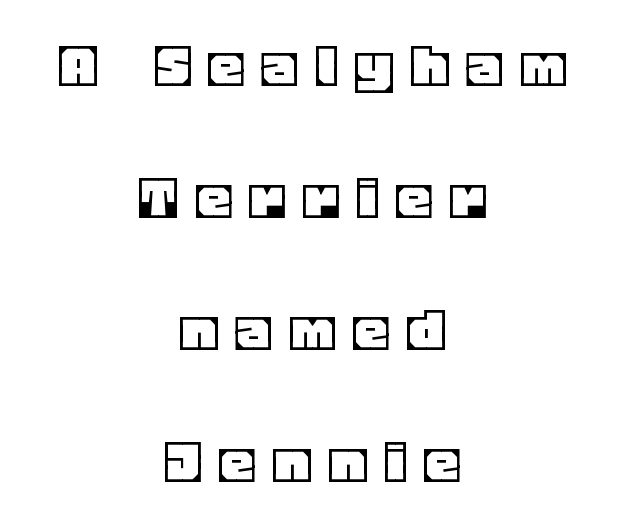
Q: Is the text italic (slanted)? A: No, it is upright.
Q: Is the text underlined? A: No.
Q: How is the paragraph aligned? A: Centered.
Q: Is the spacing between letters normal or unusually wide? A: Unusually wide.
Q: Is the spacing between lines tight, normal or loose? A: Loose.
Q: Width (condensed, normal, or wide)? A: Normal.
Q: x-height? A: Large.
Q: Monospaced? A: No.
